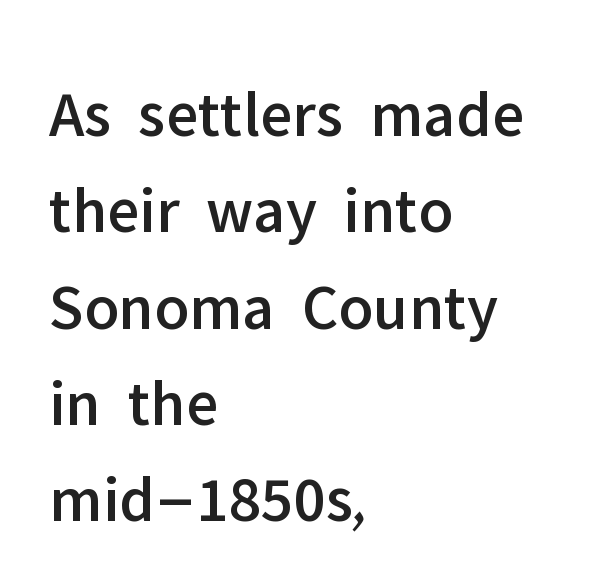
Q: Is the text italic (slanted)? A: No, it is upright.
Q: Is the typeface a serif or a sans-serif typeface? A: Sans-serif.
Q: Is the text underlined? A: No.
Q: How is the paragraph aligned? A: Left-aligned.
Q: Is the spacing between letters normal or unusually wide? A: Normal.
Q: Is the spacing between lines tight, normal or loose? A: Normal.
Q: Width (condensed, normal, or wide)? A: Normal.
Q: Stroke contrast? A: Low.
Q: x-height? A: Medium.
Q: Monospaced? A: No.
